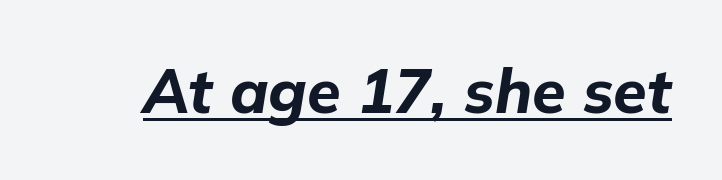
There's an unmistakable incline to the writing here. Each word holds together tightly as a unit, with standard inter-letter gaps. Check the space under the baseline: a stroke is drawn there. Bold? Absolutely — the strokes are thick and heavy. The passage shown is typed in a proportional face where columns would drift.
